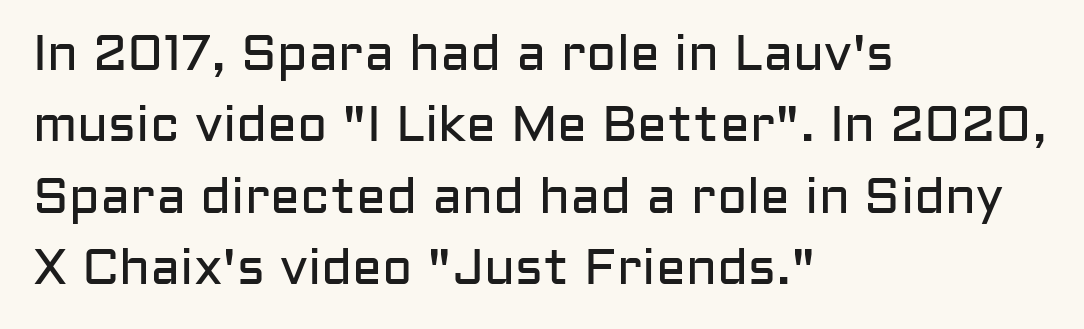
Evenly set lines give the paragraph a standard silhouette. Heft: none added — not bold. Tracking here is standard; glyphs follow each other at the usual distance. This rendering features lettering with no underline. Ordinary non-slanted type is in use. Observe the absence of serifs on each vertical stroke in this sample.
